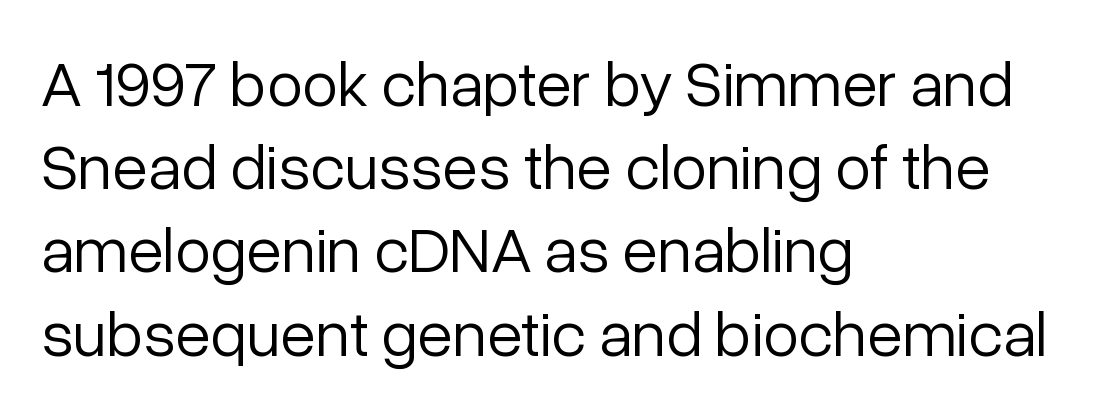
Q: Is the text bold? A: No.
Q: Is the text italic (slanted)? A: No, it is upright.
Q: Is the typeface a serif or a sans-serif typeface? A: Sans-serif.
Q: Is the text underlined? A: No.
Q: How is the paragraph aligned? A: Left-aligned.
Q: Is the spacing between letters normal or unusually wide? A: Normal.
Q: Is the spacing between lines tight, normal or loose? A: Normal.
Q: Width (condensed, normal, or wide)? A: Normal.
Q: Stroke contrast? A: Low.
Q: x-height? A: Medium.
Q: Monospaced? A: No.
